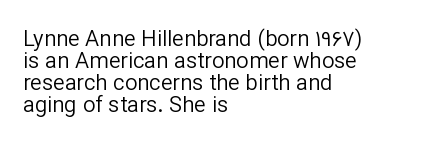
Q: Is the text bold? A: No.
Q: Is the text italic (slanted)? A: No, it is upright.
Q: Is the text underlined? A: No.
Q: How is the paragraph aligned? A: Left-aligned.
Q: Is the spacing between letters normal or unusually wide? A: Normal.
Q: Is the spacing between lines tight, normal or loose? A: Tight.
